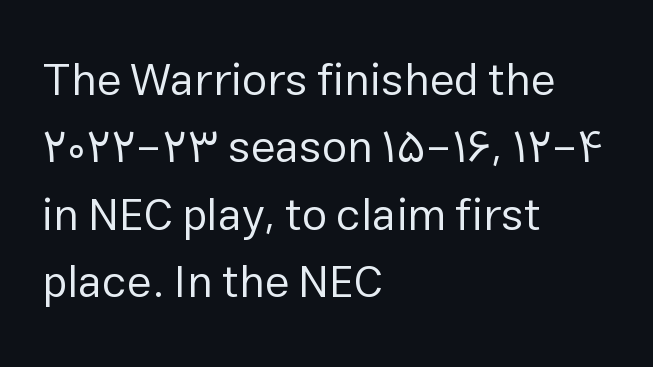
{"serif": "no", "italic": "no", "bold": "no", "weight": "regular", "width": "normal", "stroke_contrast": "low", "x_height": "medium", "monospaced": "no", "underline": "no", "align": "left", "line_spacing": "normal", "line_spacing_ratio": 1.5, "letter_spacing": "normal", "letter_spacing_em": 0.0, "glyph_px": 45}
